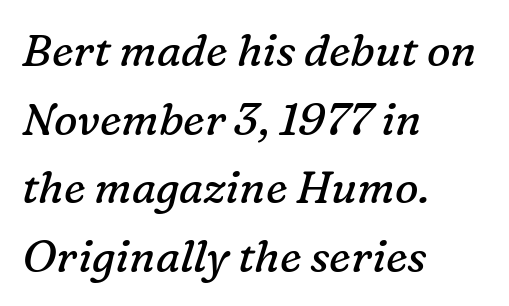
Q: Is the text bold? A: No.
Q: Is the text italic (slanted)? A: Yes, it leans right by about 16 degrees.
Q: Is the typeface a serif or a sans-serif typeface? A: Serif.
Q: Is the text underlined? A: No.
Q: How is the paragraph aligned? A: Left-aligned.
Q: Is the spacing between letters normal or unusually wide? A: Normal.
Q: Is the spacing between lines tight, normal or loose? A: Normal.
Q: Width (condensed, normal, or wide)? A: Normal.
Q: Stroke contrast? A: Low.
Q: x-height? A: Medium.
Q: Monospaced? A: No.
